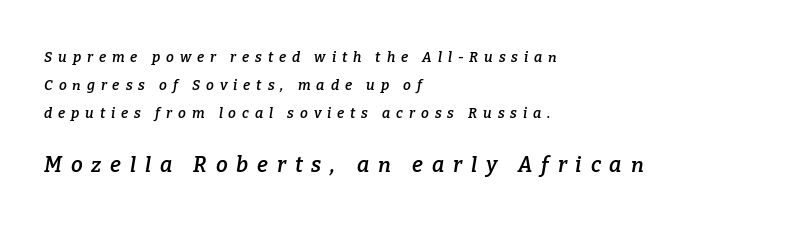
{"italic": "yes", "lean": "right", "slant_degrees": 9, "bold": "semi", "underline": "no", "align": "left", "line_spacing": "loose", "line_spacing_ratio": 2.01, "letter_spacing": "wide", "letter_spacing_em": 0.42, "larger_block": "second", "size_ratio": 1.5, "glyph_px": 21}
